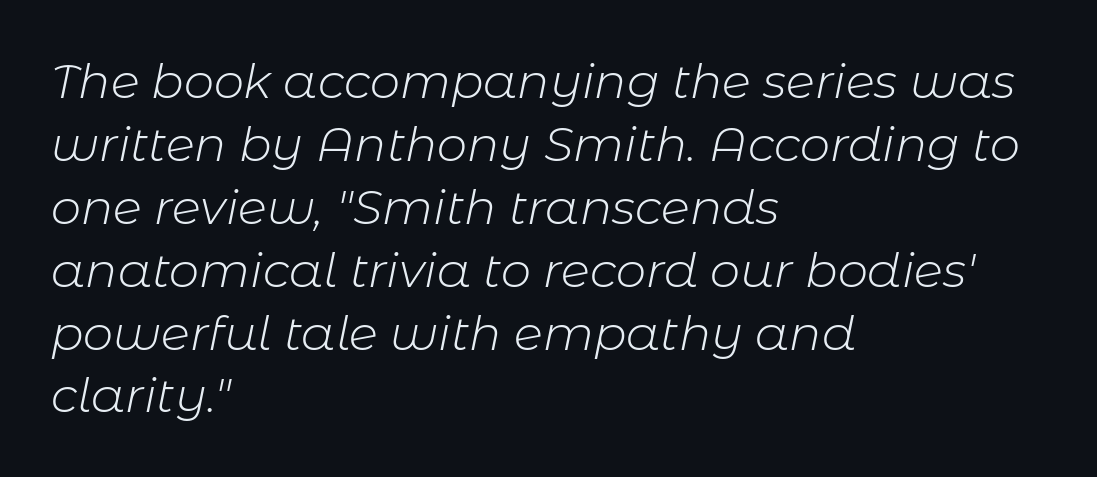
The rendering uses natural spacing where letterforms have individual widths. The rows are spaced the way most documents space them. The letterforms sit shoulder to shoulder at normal distance. A typesetter would mark this as italic. The typeface has the unassuming heft of standard copy or less. The space beneath each line is pristine and unruled.
